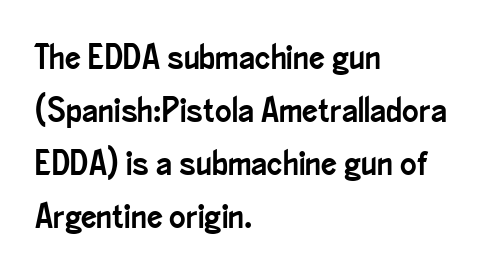
Q: Is the text italic (slanted)? A: No, it is upright.
Q: Is the typeface a serif or a sans-serif typeface? A: Sans-serif.
Q: Is the text underlined? A: No.
Q: How is the paragraph aligned? A: Left-aligned.
Q: Is the spacing between letters normal or unusually wide? A: Normal.
Q: Is the spacing between lines tight, normal or loose? A: Normal.
Q: Width (condensed, normal, or wide)? A: Condensed.
Q: Stroke contrast? A: Low.
Q: x-height? A: Small.
Q: Monospaced? A: No.
